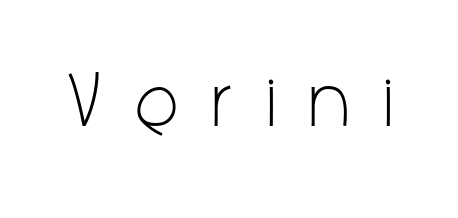
{"serif": "no", "italic": "no", "bold": "no", "weight": "light", "width": "condensed", "stroke_contrast": "low", "x_height": "medium", "monospaced": "no", "underline": "no", "letter_spacing": "wide", "letter_spacing_em": 0.46, "glyph_px": 79}
